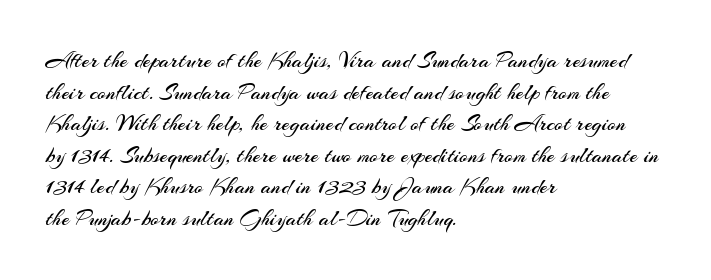
{"bold": "no", "underline": "no", "align": "left", "line_spacing": "normal", "line_spacing_ratio": 1.37, "letter_spacing": "normal", "letter_spacing_em": 0.0, "glyph_px": 23}
